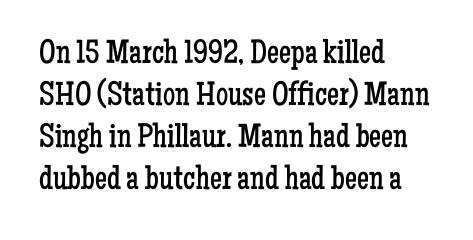
The image shows 34 px regular-weight, condensed serif type, upright; set left-aligned, line spacing 1.24x, normal letter spacing, not underlined; low stroke contrast and a medium x-height.
